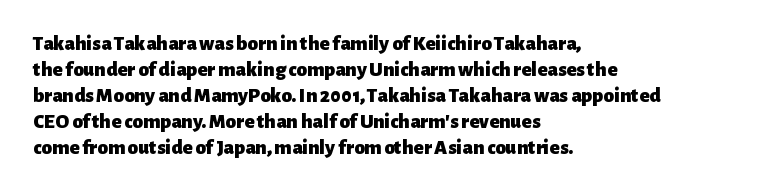
Q: Is the text bold? A: Yes.
Q: Is the text italic (slanted)? A: No, it is upright.
Q: Is the text underlined? A: No.
Q: How is the paragraph aligned? A: Left-aligned.
Q: Is the spacing between letters normal or unusually wide? A: Normal.
